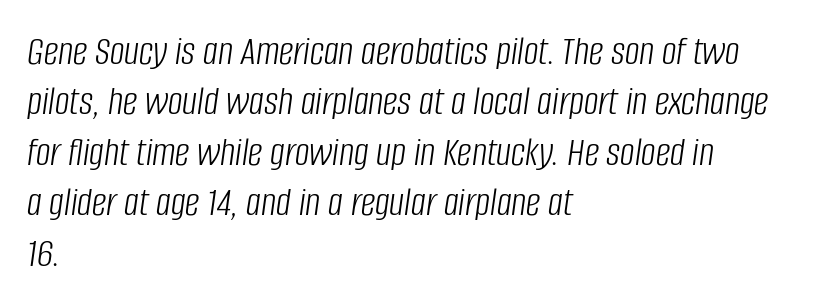
{"italic": "yes", "lean": "right", "slant_degrees": 8, "bold": "no", "weight": "light", "width": "condensed", "stroke_contrast": "low", "x_height": "large", "monospaced": "no", "underline": "no", "align": "left", "line_spacing_ratio": 1.23, "letter_spacing": "normal", "letter_spacing_em": 0.0, "glyph_px": 41}
